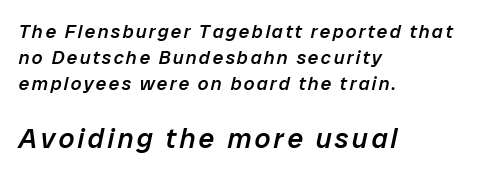
The rendering applies a slant to the glyphs. Here the second block reads like a headline and the first like body copy. The face used here is proportionally spaced, like ordinary book or web type. Regular leading. This sample is left-justified, so line endings fall wherever the words run out.
